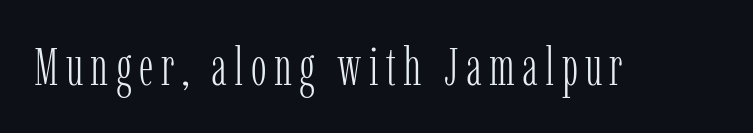
The image shows 53 px light, condensed serif type, upright; set not underlined; low stroke contrast and a medium x-height.
